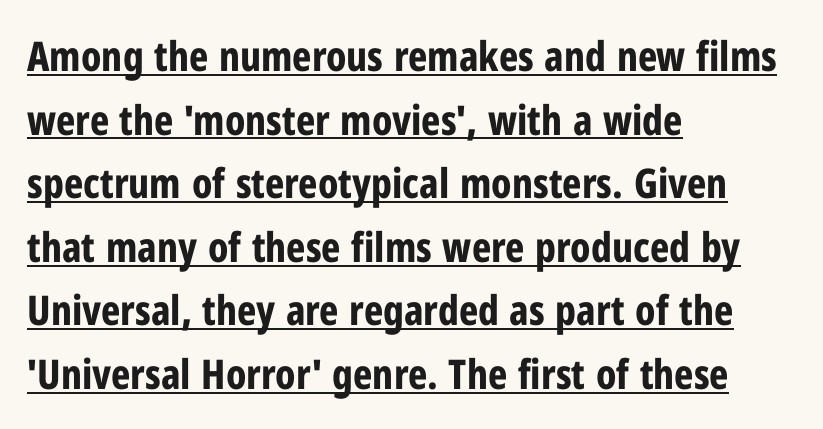
Q: Is the text bold? A: Yes.
Q: Is the text italic (slanted)? A: No, it is upright.
Q: Is the typeface a serif or a sans-serif typeface? A: Sans-serif.
Q: Is the text underlined? A: Yes.
Q: How is the paragraph aligned? A: Left-aligned.
Q: Is the spacing between letters normal or unusually wide? A: Normal.
Q: Is the spacing between lines tight, normal or loose? A: Normal.
Q: Width (condensed, normal, or wide)? A: Condensed.
Q: Stroke contrast? A: Low.
Q: x-height? A: Medium.
Q: Monospaced? A: No.
